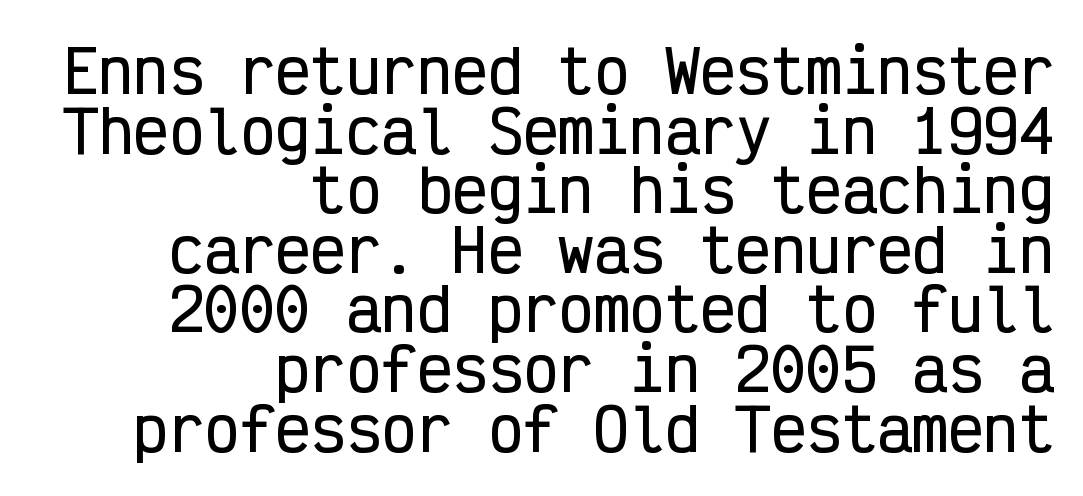
The image shows 59 px condensed sans-serif type, upright, monospaced; set right-aligned, tight line spacing (1.01x), normal letter spacing, not underlined; low stroke contrast and a medium x-height.
